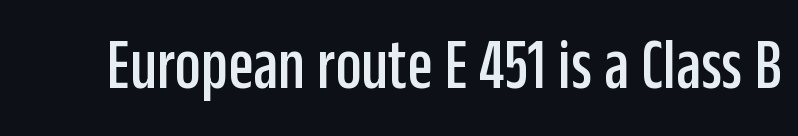
{"serif": "no", "italic": "no", "width": "condensed", "stroke_contrast": "low", "x_height": "large", "monospaced": "no", "underline": "no", "letter_spacing": "normal", "letter_spacing_em": 0.0, "glyph_px": 73}
